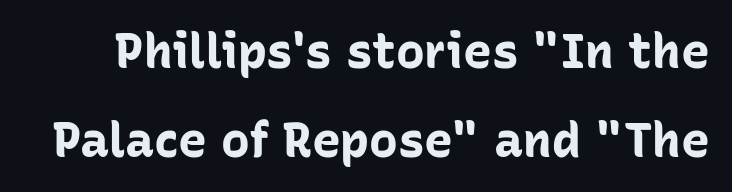
{"serif": "no", "italic": "no", "bold": "yes", "weight": "bold", "width": "normal", "stroke_contrast": "low", "x_height": "medium", "monospaced": "no", "underline": "no", "line_spacing_ratio": 1.86, "letter_spacing": "normal", "letter_spacing_em": 0.0, "glyph_px": 48}
